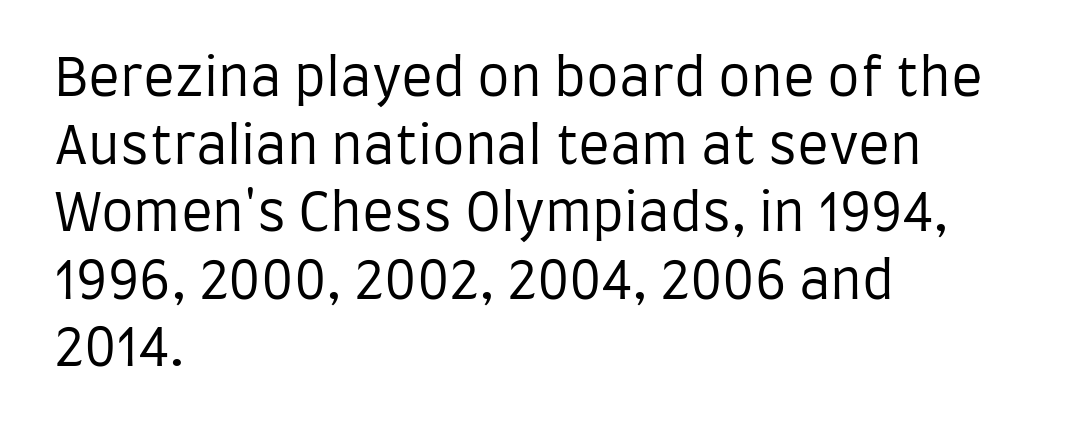
{"serif": "no", "italic": "no", "bold": "no", "weight": "regular", "width": "condensed", "stroke_contrast": "low", "x_height": "large", "monospaced": "no", "underline": "no", "align": "left", "line_spacing": "normal", "line_spacing_ratio": 1.3, "letter_spacing": "normal", "letter_spacing_em": 0.0, "glyph_px": 52}
